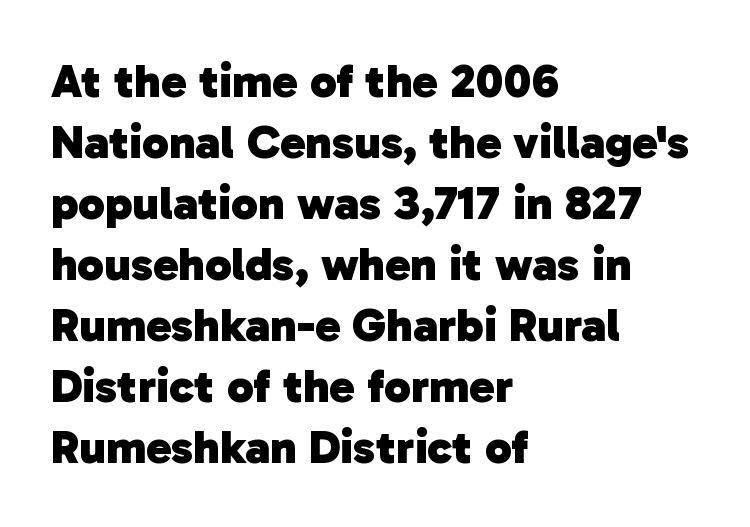
Q: Is the text bold? A: Yes.
Q: Is the typeface a serif or a sans-serif typeface? A: Sans-serif.
Q: Is the text underlined? A: No.
Q: How is the paragraph aligned? A: Left-aligned.
Q: Is the spacing between letters normal or unusually wide? A: Normal.
Q: Is the spacing between lines tight, normal or loose? A: Normal.
Q: Width (condensed, normal, or wide)? A: Normal.
Q: Stroke contrast? A: Low.
Q: x-height? A: Medium.
Q: Monospaced? A: No.
